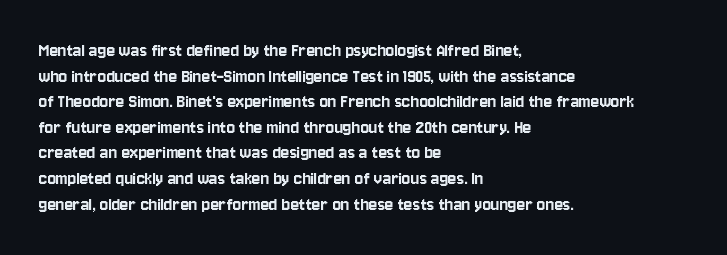
Nobody drew a line under any word here. Italic? Not at all — the glyphs are vertical. The rendering uses a moderate line-height, typical for paragraphs. You could call the tracking neutral — neither tight nor loose. This sample is left-justified, so line endings fall wherever the words run out.
